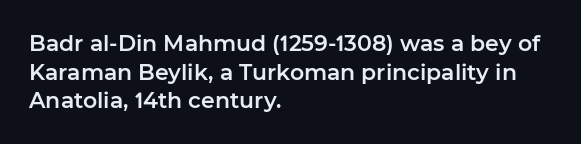
{"italic": "no", "underline": "no", "align": "left", "line_spacing": "normal", "line_spacing_ratio": 1.3, "letter_spacing": "normal", "letter_spacing_em": 0.0, "glyph_px": 22}
